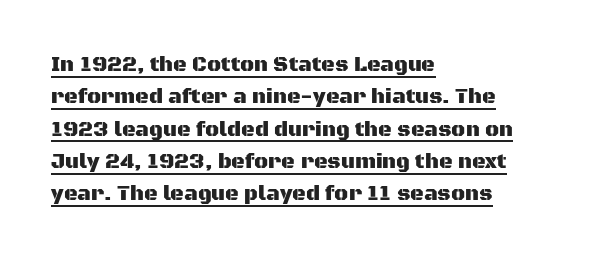
{"italic": "no", "underline": "yes", "align": "left", "line_spacing": "normal", "line_spacing_ratio": 1.54, "letter_spacing": "normal", "letter_spacing_em": 0.0, "glyph_px": 21}
